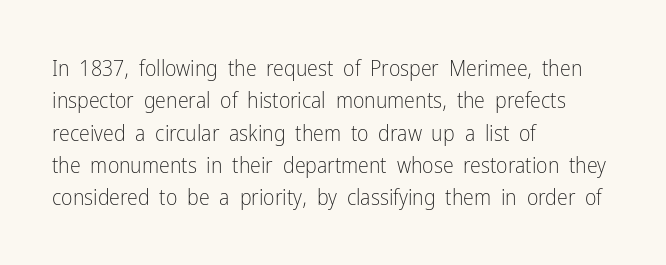
{"italic": "no", "bold": "no", "underline": "no", "align": "left", "line_spacing": "normal", "line_spacing_ratio": 1.47, "letter_spacing": "normal", "letter_spacing_em": 0.0, "glyph_px": 22}
